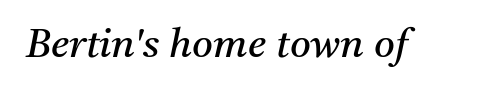
The typesetting does not lean heavy: it is not bold. Honestly, the letter spacing is just normal — you wouldn't notice it. Looks like regular typesetting: each glyph gets only the width it needs. A typesetter would label this face a serif. Lines of text with bare space underneath.
